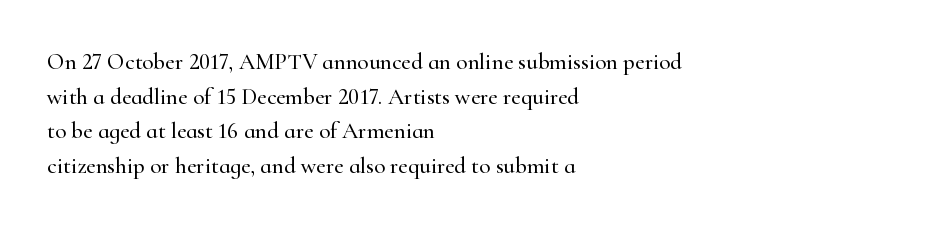
The image shows 23 px text type, upright; set left-aligned, normal line spacing (1.51x), normal letter spacing, not underlined.
